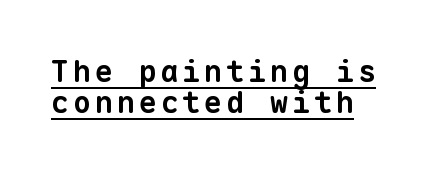
Q: Is the text bold? A: Yes.
Q: Is the typeface a serif or a sans-serif typeface? A: Sans-serif.
Q: Is the text underlined? A: Yes.
Q: Is the spacing between lines tight, normal or loose? A: Tight.
Q: Width (condensed, normal, or wide)? A: Normal.
Q: Stroke contrast? A: Low.
Q: x-height? A: Medium.
Q: Monospaced? A: Yes.
